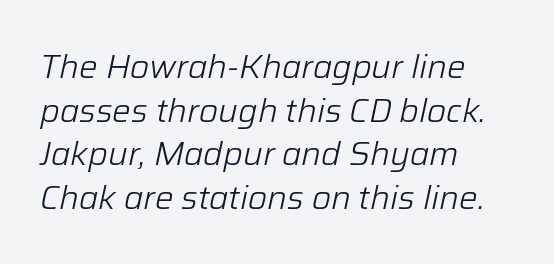
The image shows 33 px light type, italic (leaning right); set left-aligned, normal line spacing (1.32x), normal letter spacing, not underlined; low stroke contrast and a medium x-height.
